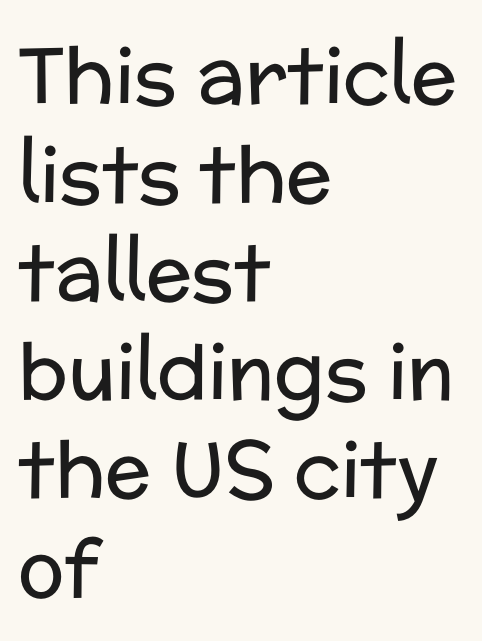
{"serif": "no", "italic": "no", "bold": "no", "weight": "regular", "width": "normal", "stroke_contrast": "low", "x_height": "medium", "monospaced": "no", "underline": "no", "align": "left", "line_spacing": "normal", "line_spacing_ratio": 1.28, "letter_spacing": "normal", "letter_spacing_em": 0.0, "glyph_px": 77}
